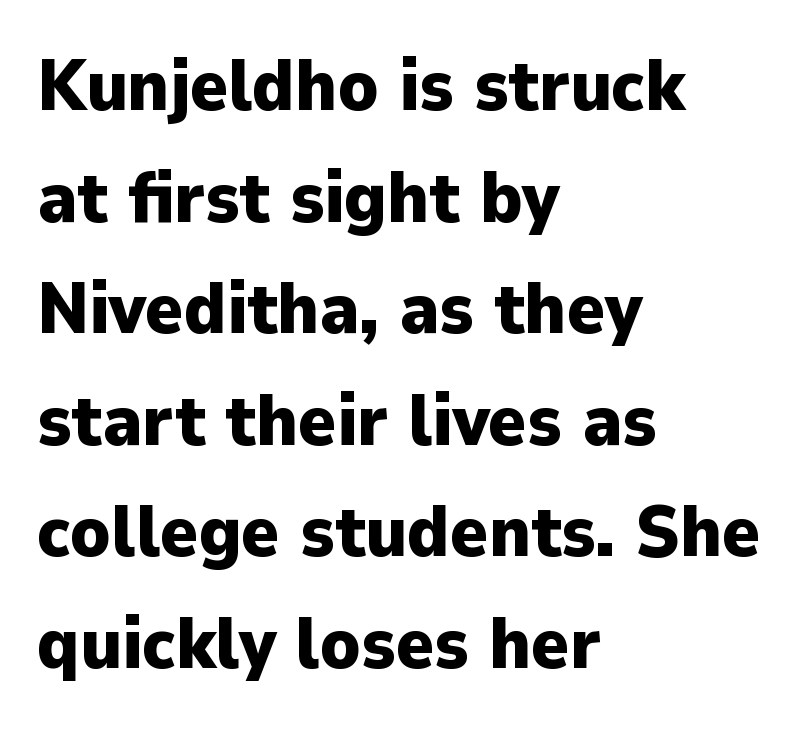
Q: Is the text bold? A: Yes.
Q: Is the text italic (slanted)? A: No, it is upright.
Q: Is the typeface a serif or a sans-serif typeface? A: Sans-serif.
Q: Is the text underlined? A: No.
Q: How is the paragraph aligned? A: Left-aligned.
Q: Is the spacing between letters normal or unusually wide? A: Normal.
Q: Is the spacing between lines tight, normal or loose? A: Normal.
Q: Width (condensed, normal, or wide)? A: Normal.
Q: Stroke contrast? A: Low.
Q: x-height? A: Medium.
Q: Monospaced? A: No.
